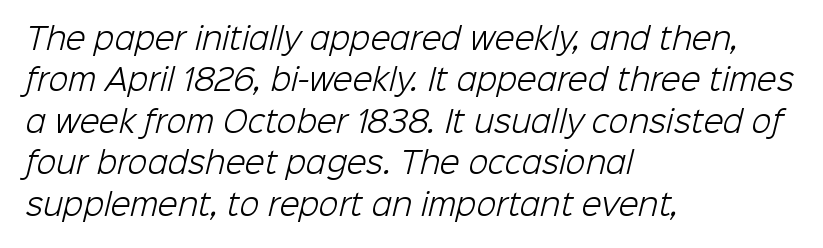
{"serif": "no", "bold": "no", "weight": "light", "width": "normal", "stroke_contrast": "low", "x_height": "medium", "monospaced": "no", "underline": "no", "align": "left", "line_spacing": "normal", "line_spacing_ratio": 1.43, "letter_spacing": "normal", "letter_spacing_em": 0.0, "glyph_px": 29}
